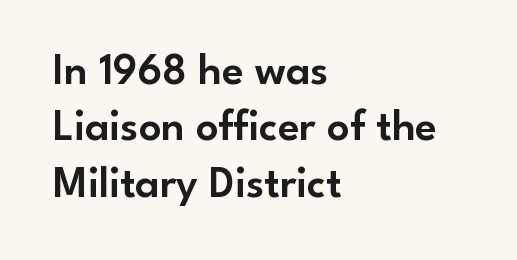
Q: Is the text italic (slanted)? A: No, it is upright.
Q: Is the typeface a serif or a sans-serif typeface? A: Sans-serif.
Q: Is the text underlined? A: No.
Q: How is the paragraph aligned? A: Left-aligned.
Q: Is the spacing between letters normal or unusually wide? A: Normal.
Q: Is the spacing between lines tight, normal or loose? A: Normal.
Q: Width (condensed, normal, or wide)? A: Normal.
Q: Stroke contrast? A: Low.
Q: x-height? A: Small.
Q: Monospaced? A: No.
